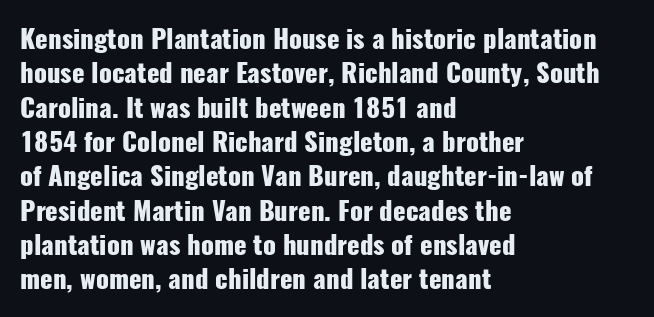
The image shows 26 px bold type, upright; set left-aligned, normal line spacing (1.32x), normal letter spacing, not underlined.
